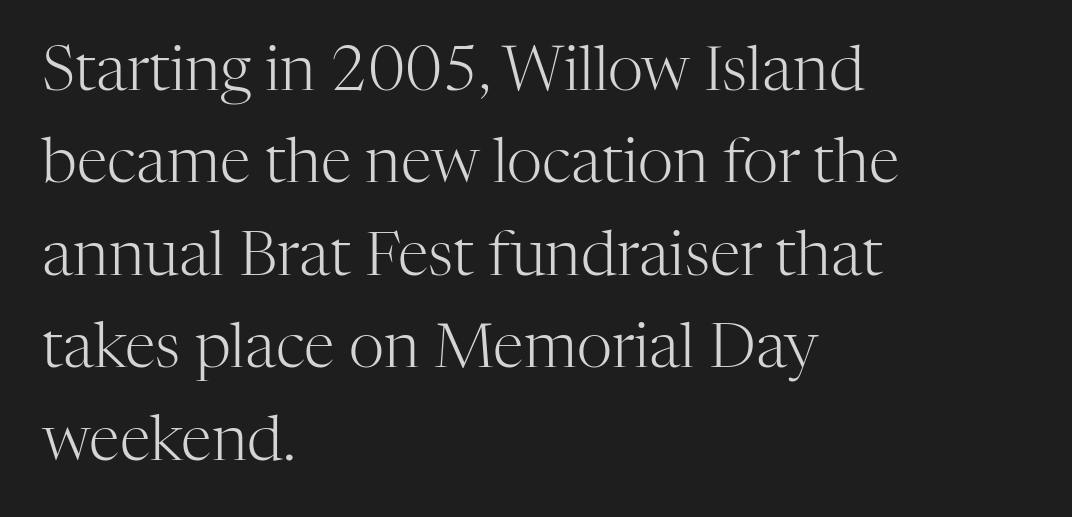
Q: Is the text bold? A: No.
Q: Is the text italic (slanted)? A: No, it is upright.
Q: Is the typeface a serif or a sans-serif typeface? A: Serif.
Q: Is the text underlined? A: No.
Q: How is the paragraph aligned? A: Left-aligned.
Q: Is the spacing between letters normal or unusually wide? A: Normal.
Q: Is the spacing between lines tight, normal or loose? A: Normal.
Q: Width (condensed, normal, or wide)? A: Normal.
Q: Stroke contrast? A: High.
Q: x-height? A: Medium.
Q: Monospaced? A: No.
